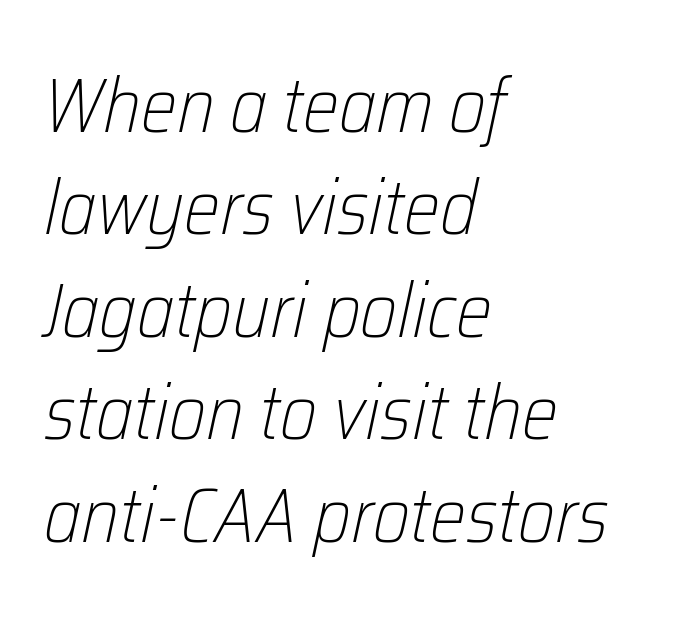
Q: Is the text bold? A: No.
Q: Is the text italic (slanted)? A: Yes, it leans right by about 12 degrees.
Q: Is the text underlined? A: No.
Q: How is the paragraph aligned? A: Left-aligned.
Q: Is the spacing between letters normal or unusually wide? A: Normal.
Q: Is the spacing between lines tight, normal or loose? A: Normal.
Q: Width (condensed, normal, or wide)? A: Condensed.
Q: Stroke contrast? A: Low.
Q: x-height? A: Medium.
Q: Monospaced? A: No.
